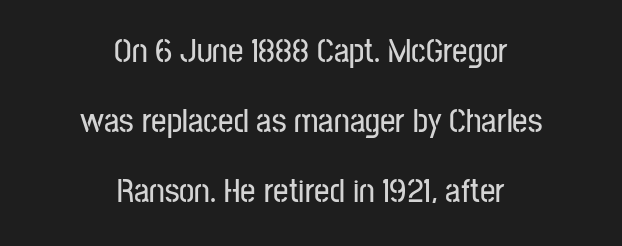
{"serif": "no", "italic": "no", "width": "condensed", "stroke_contrast": "low", "x_height": "medium", "monospaced": "no", "underline": "no", "align": "center", "line_spacing": "loose", "line_spacing_ratio": 2.06, "letter_spacing": "normal", "letter_spacing_em": 0.0, "glyph_px": 34}
